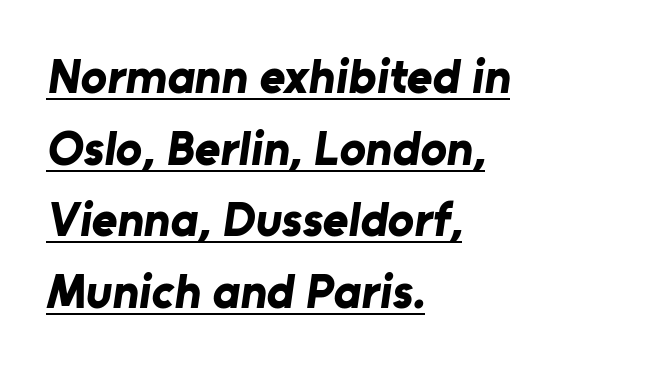
The image shows 49 px bold sans-serif type; set left-aligned, normal line spacing (1.46x), normal letter spacing, underlined; low stroke contrast and a medium x-height.
